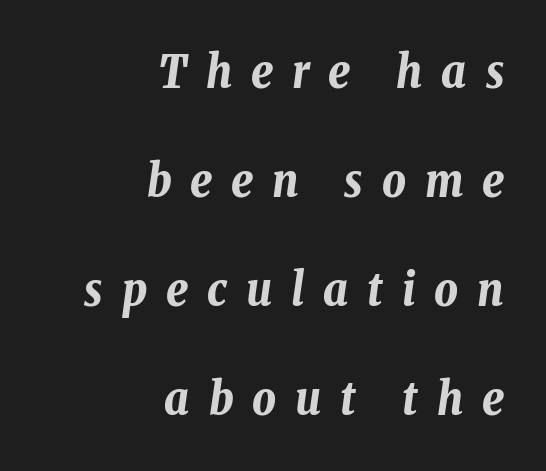
{"italic": "yes", "lean": "right", "slant_degrees": 8, "bold": "yes", "weight": "bold", "width": "condensed", "stroke_contrast": "low", "x_height": "medium", "monospaced": "no", "underline": "no", "align": "right", "line_spacing": "loose", "line_spacing_ratio": 2.37, "letter_spacing": "wide", "letter_spacing_em": 0.41, "glyph_px": 46}
